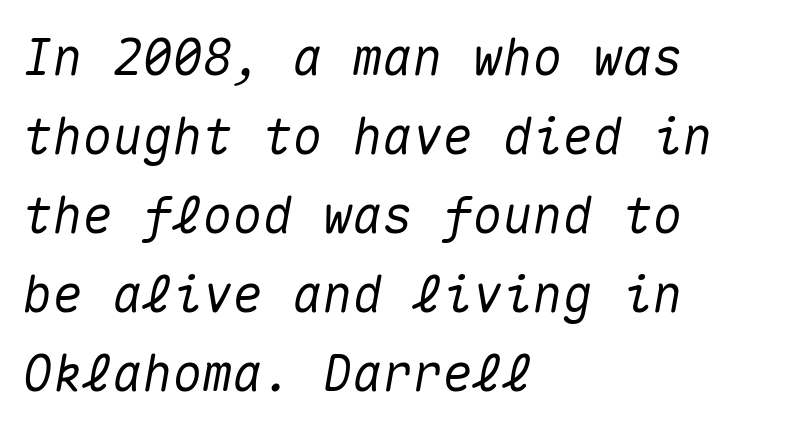
{"italic": "yes", "lean": "right", "slant_degrees": 10, "width": "normal", "stroke_contrast": "medium", "x_height": "medium", "monospaced": "yes", "underline": "no", "align": "left", "line_spacing": "normal", "line_spacing_ratio": 1.58, "letter_spacing": "normal", "letter_spacing_em": 0.0, "glyph_px": 50}
